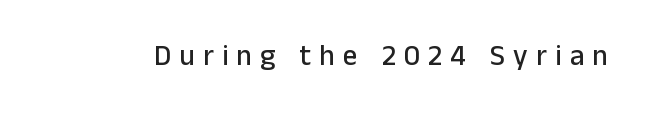
The image shows 29 px sans-serif type, upright; set unusually wide letter spacing (+0.28 em), not underlined; low stroke contrast and a medium x-height.
